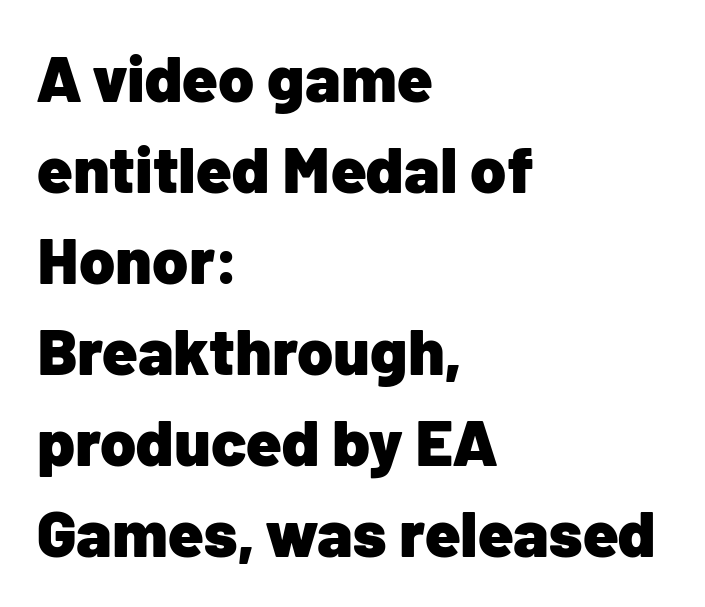
{"serif": "no", "italic": "no", "bold": "yes", "weight": "heavy", "width": "normal", "stroke_contrast": "low", "x_height": "medium", "monospaced": "no", "underline": "no", "align": "left", "line_spacing": "normal", "line_spacing_ratio": 1.4, "letter_spacing": "normal", "letter_spacing_em": 0.0, "glyph_px": 65}
